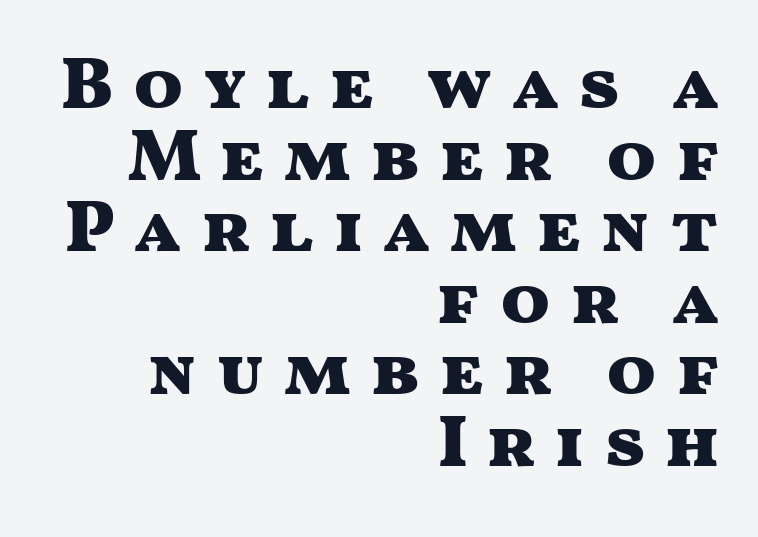
Q: Is the text bold? A: Yes.
Q: Is the text italic (slanted)? A: No, it is upright.
Q: Is the typeface a serif or a sans-serif typeface? A: Sans-serif.
Q: Is the text underlined? A: No.
Q: How is the paragraph aligned? A: Right-aligned.
Q: Is the spacing between letters normal or unusually wide? A: Unusually wide.
Q: Is the spacing between lines tight, normal or loose? A: Tight.
Q: Width (condensed, normal, or wide)? A: Wide.
Q: Stroke contrast? A: Medium.
Q: x-height? A: Medium.
Q: Monospaced? A: No.
